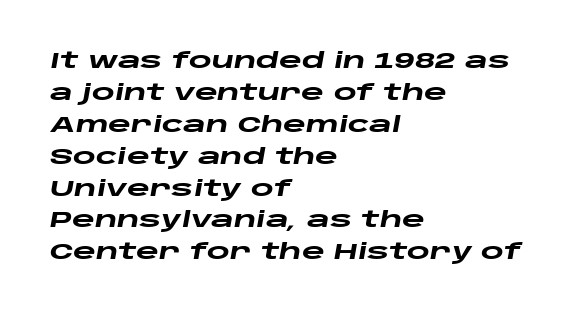
{"italic": "yes", "lean": "right", "slant_degrees": 10, "bold": "yes", "underline": "no", "align": "left", "line_spacing": "normal", "line_spacing_ratio": 1.45, "letter_spacing": "normal", "letter_spacing_em": 0.0, "glyph_px": 22}
